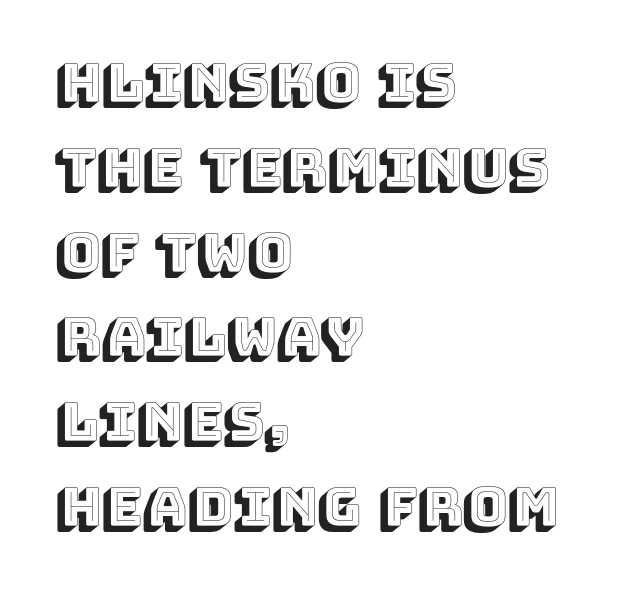
{"italic": "no", "width": "normal", "x_height": "large", "monospaced": "no", "underline": "no", "align": "left", "line_spacing": "normal", "line_spacing_ratio": 1.57, "letter_spacing": "normal", "letter_spacing_em": 0.0, "glyph_px": 54}
